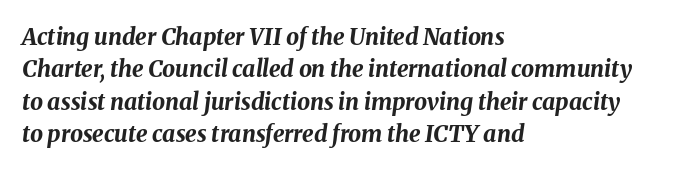
The image shows 23 px bold type, italic (leaning right); set left-aligned, normal line spacing (1.41x), normal letter spacing, not underlined.
